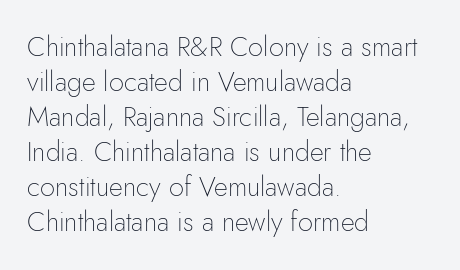
Q: Is the text bold? A: No.
Q: Is the text italic (slanted)? A: No, it is upright.
Q: Is the text underlined? A: No.
Q: How is the paragraph aligned? A: Left-aligned.
Q: Is the spacing between letters normal or unusually wide? A: Normal.
Q: Is the spacing between lines tight, normal or loose? A: Normal.
